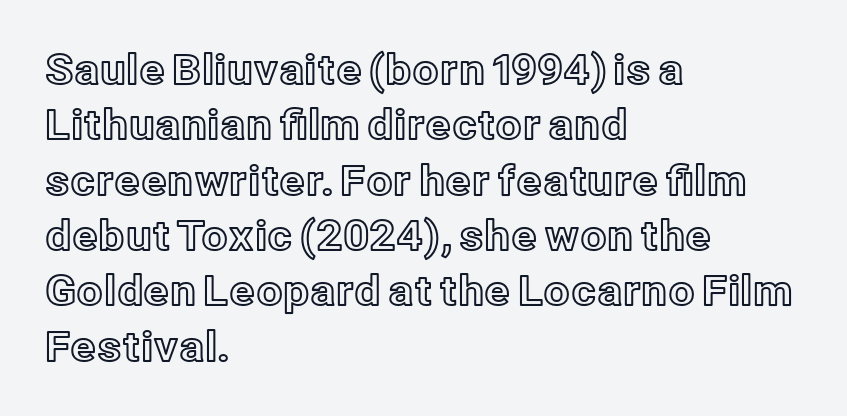
{"italic": "no", "width": "normal", "x_height": "medium", "monospaced": "no", "underline": "no", "align": "left", "line_spacing": "normal", "line_spacing_ratio": 1.35, "letter_spacing": "normal", "letter_spacing_em": 0.0, "glyph_px": 41}
